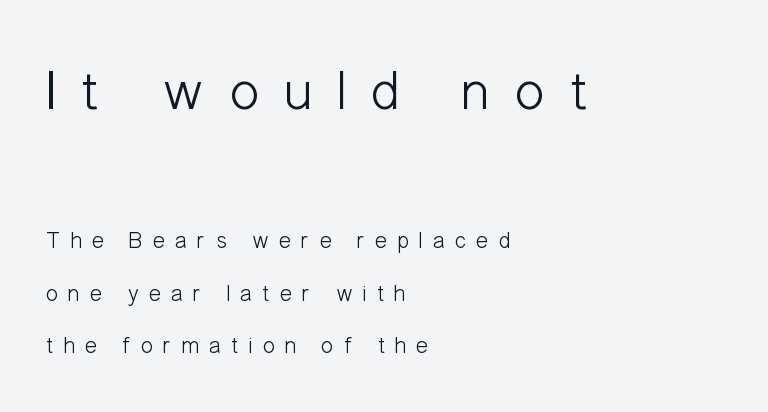
{"serif": "no", "italic": "no", "bold": "no", "weight": "light", "width": "condensed", "stroke_contrast": "low", "x_height": "medium", "monospaced": "no", "underline": "no", "align": "left", "line_spacing": "loose", "line_spacing_ratio": 2.29, "letter_spacing": "wide", "letter_spacing_em": 0.43, "larger_block": "first", "size_ratio": 2.48, "glyph_px": 57}
